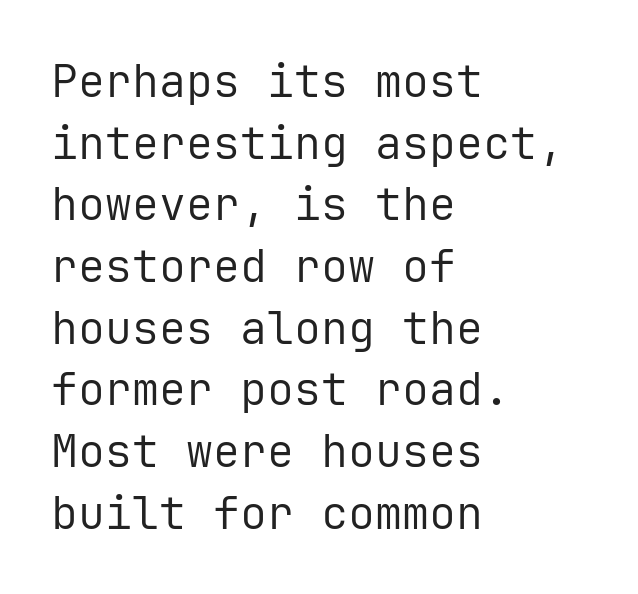
Ascenders rise straight up at ninety degrees. Nobody touched the tracking dial on this one. Letterform terminals end flat and unadorned throughout the passage. Casual observation: everything's shoved over to the left.
